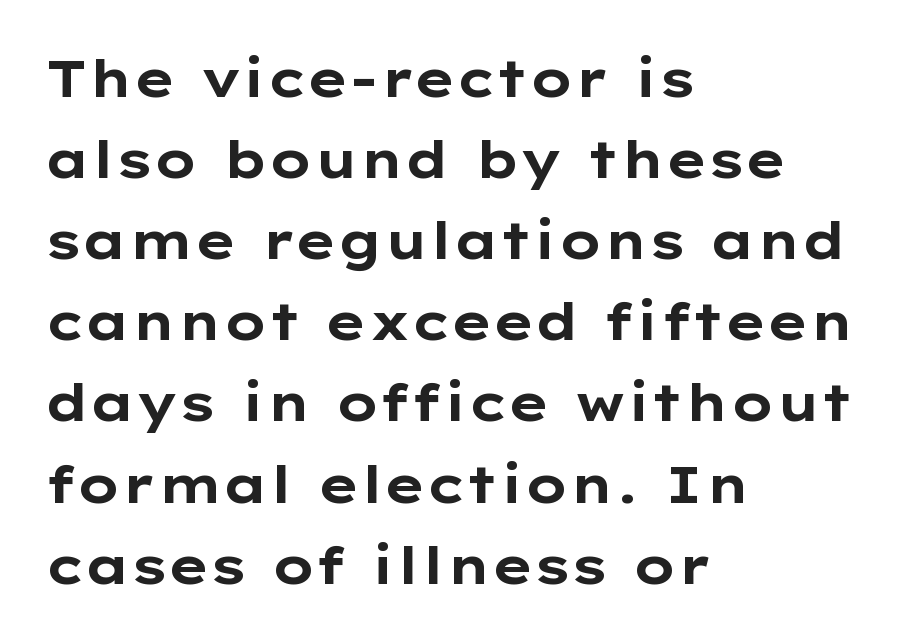
Q: Is the text bold? A: Yes.
Q: Is the text italic (slanted)? A: No, it is upright.
Q: Is the typeface a serif or a sans-serif typeface? A: Sans-serif.
Q: Is the text underlined? A: No.
Q: How is the paragraph aligned? A: Left-aligned.
Q: Is the spacing between letters normal or unusually wide? A: Normal.
Q: Is the spacing between lines tight, normal or loose? A: Normal.
Q: Width (condensed, normal, or wide)? A: Wide.
Q: Stroke contrast? A: Low.
Q: x-height? A: Medium.
Q: Monospaced? A: No.
